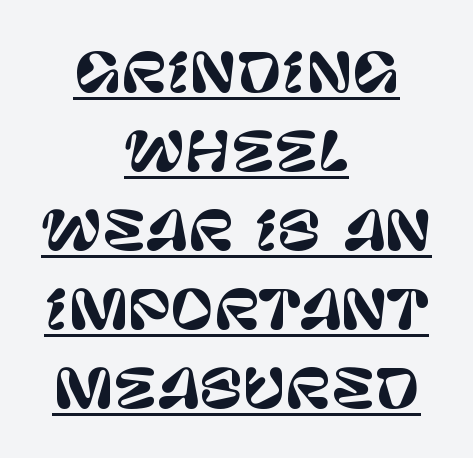
{"serif": "no", "width": "normal", "stroke_contrast": "low", "x_height": "large", "monospaced": "no", "underline": "yes", "align": "center", "line_spacing": "normal", "line_spacing_ratio": 1.49, "letter_spacing": "normal", "letter_spacing_em": 0.0, "glyph_px": 53}
